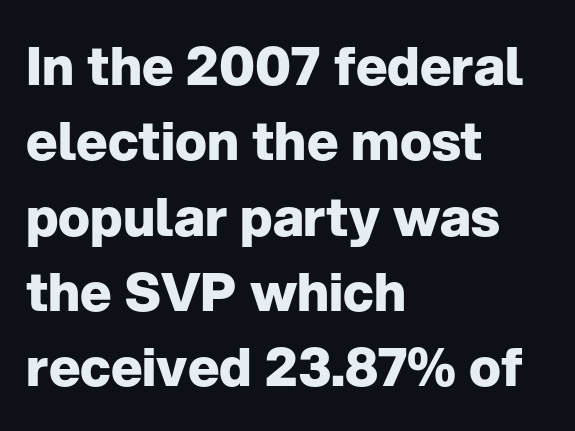
The image shows 53 px heavy sans-serif type, upright; set left-aligned, normal line spacing (1.42x), normal letter spacing, not underlined; low stroke contrast and a medium x-height.
